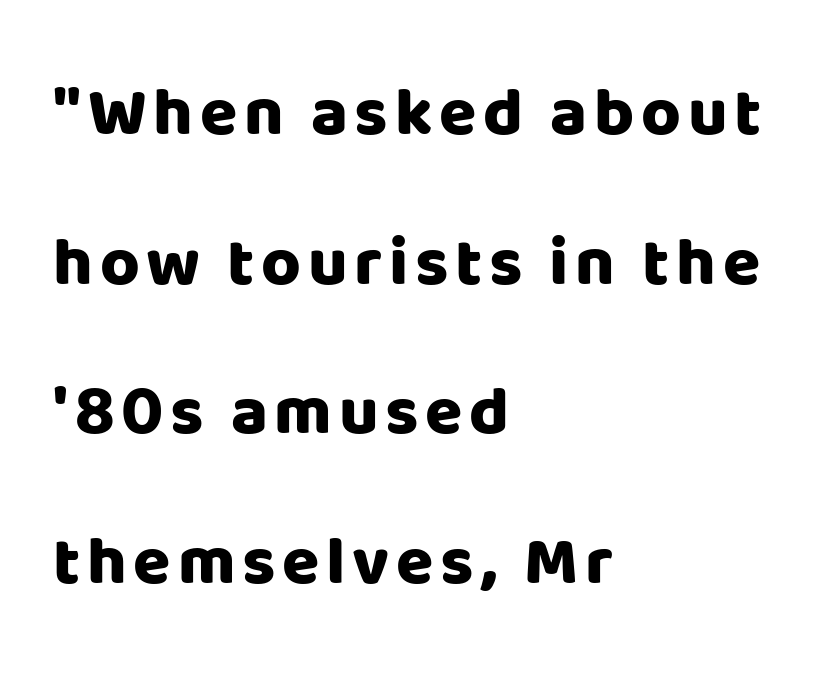
{"serif": "no", "italic": "no", "bold": "yes", "weight": "heavy", "width": "normal", "stroke_contrast": "low", "x_height": "large", "monospaced": "no", "underline": "no", "align": "left", "line_spacing": "loose", "line_spacing_ratio": 2.2, "glyph_px": 68}
